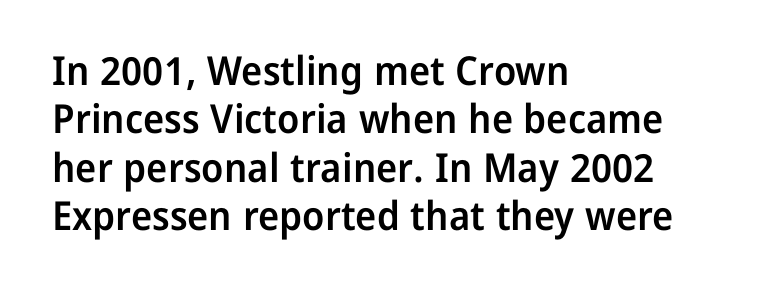
Q: Is the text bold? A: Semi-bold.
Q: Is the text italic (slanted)? A: No, it is upright.
Q: Is the typeface a serif or a sans-serif typeface? A: Sans-serif.
Q: Is the text underlined? A: No.
Q: How is the paragraph aligned? A: Left-aligned.
Q: Is the spacing between letters normal or unusually wide? A: Normal.
Q: Width (condensed, normal, or wide)? A: Normal.
Q: Stroke contrast? A: Low.
Q: x-height? A: Medium.
Q: Monospaced? A: No.
